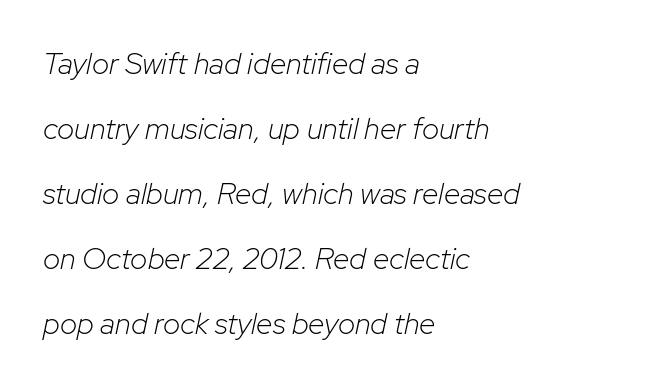
{"italic": "yes", "lean": "right", "slant_degrees": 12, "bold": "no", "weight": "light", "width": "normal", "stroke_contrast": "low", "x_height": "medium", "monospaced": "no", "underline": "no", "align": "left", "line_spacing": "loose", "line_spacing_ratio": 2.17, "letter_spacing": "normal", "letter_spacing_em": 0.0, "glyph_px": 30}
